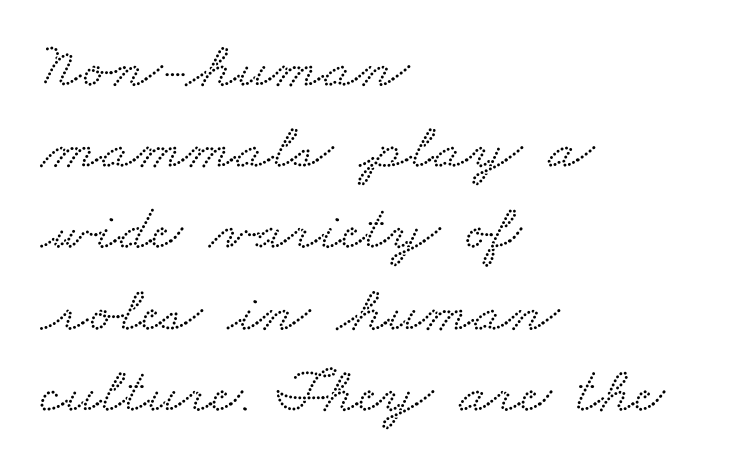
{"width": "wide", "stroke_contrast": "low", "x_height": "small", "monospaced": "no", "underline": "no", "align": "left", "line_spacing_ratio": 1.23, "letter_spacing": "normal", "letter_spacing_em": 0.0, "glyph_px": 66}
